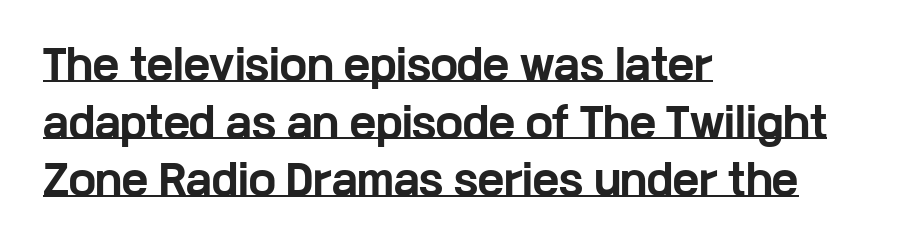
These characters rest on top of a visible drawn line. The face used here is rendered with its standard letterfit. Every character sits straight up, as roman type does. The ragged edge is on the right, which tells us the setting is flush left. Horizontal bands of white between lines are of average thickness. Character widths vary here, with narrow letters taking less room than wide ones.
